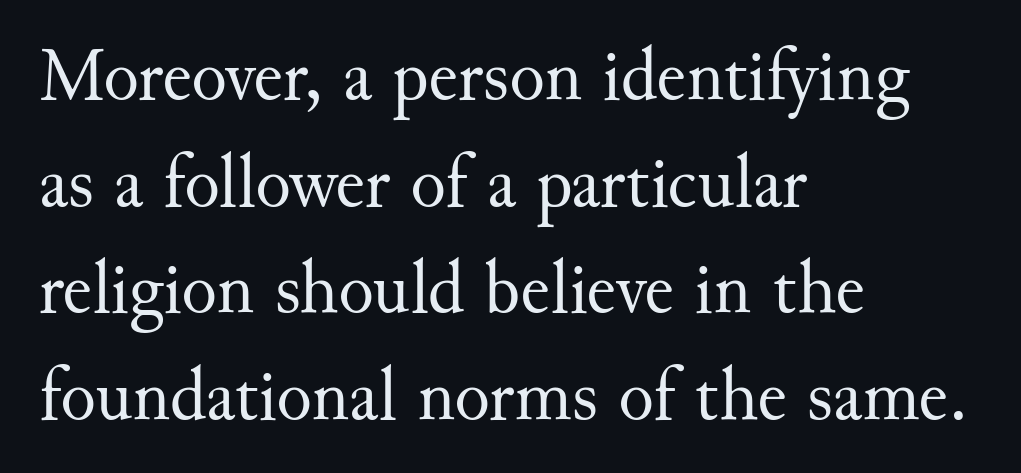
Q: Is the text bold? A: No.
Q: Is the text italic (slanted)? A: No, it is upright.
Q: Is the typeface a serif or a sans-serif typeface? A: Serif.
Q: Is the text underlined? A: No.
Q: How is the paragraph aligned? A: Left-aligned.
Q: Is the spacing between letters normal or unusually wide? A: Normal.
Q: Is the spacing between lines tight, normal or loose? A: Normal.
Q: Width (condensed, normal, or wide)? A: Normal.
Q: Stroke contrast? A: Medium.
Q: x-height? A: Small.
Q: Monospaced? A: No.
